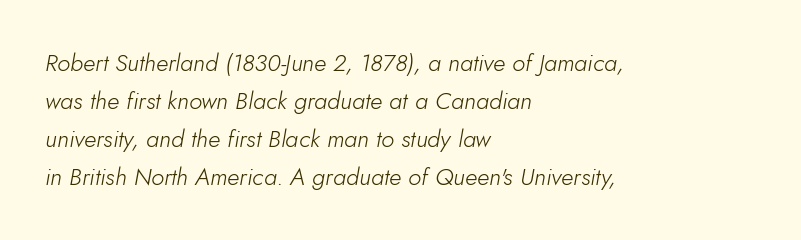
Q: Is the text bold? A: No.
Q: Is the text italic (slanted)? A: Yes, it leans right by about 5 degrees.
Q: Is the text underlined? A: No.
Q: How is the paragraph aligned? A: Left-aligned.
Q: Is the spacing between letters normal or unusually wide? A: Normal.
Q: Is the spacing between lines tight, normal or loose? A: Normal.
